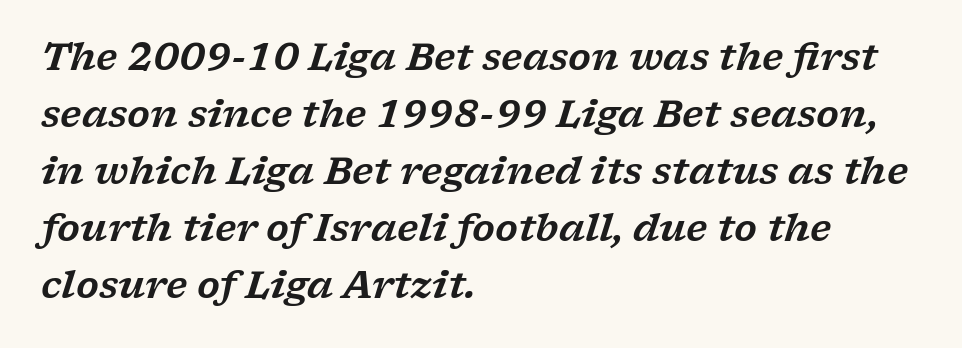
{"serif": "yes", "italic": "yes", "lean": "right", "slant_degrees": 17, "width": "wide", "stroke_contrast": "low", "x_height": "medium", "monospaced": "no", "underline": "no", "align": "left", "line_spacing": "normal", "line_spacing_ratio": 1.54, "letter_spacing": "normal", "letter_spacing_em": 0.0, "glyph_px": 37}
